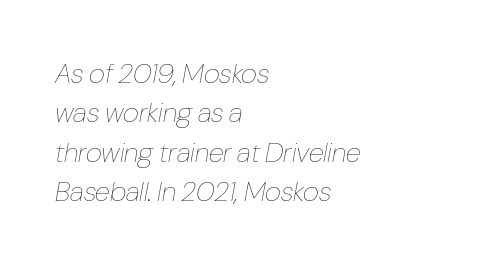
Q: Is the text bold? A: No.
Q: Is the text italic (slanted)? A: Yes, it leans right by about 10 degrees.
Q: Is the text underlined? A: No.
Q: How is the paragraph aligned? A: Left-aligned.
Q: Is the spacing between letters normal or unusually wide? A: Normal.
Q: Is the spacing between lines tight, normal or loose? A: Normal.
Q: Width (condensed, normal, or wide)? A: Condensed.
Q: Stroke contrast? A: Low.
Q: x-height? A: Medium.
Q: Monospaced? A: No.
